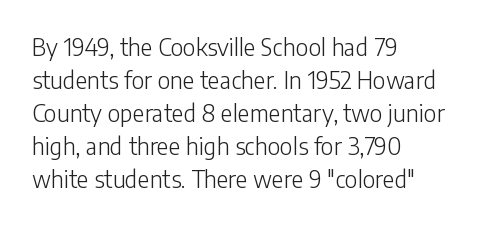
{"italic": "no", "bold": "no", "underline": "no", "align": "left", "line_spacing": "normal", "line_spacing_ratio": 1.43, "letter_spacing": "normal", "letter_spacing_em": 0.0, "glyph_px": 23}
